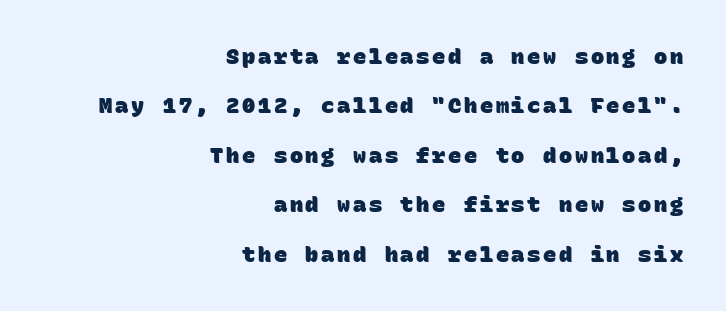
The font is running at its bold setting. The compositor pushed each line to the right boundary. The space between consecutive lines is lavish. Plain, unruled lines of type.
